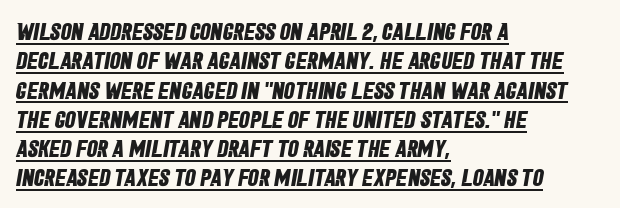
Q: Is the text bold? A: Yes.
Q: Is the text underlined? A: Yes.
Q: How is the paragraph aligned? A: Left-aligned.
Q: Is the spacing between letters normal or unusually wide? A: Normal.
